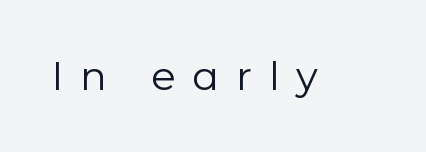
Unlike a traditional serif, this face leaves its strokes unadorned. The rendering uses natural spacing where letterforms have individual widths. Anything drawn beneath the words? Only blank space. Between one letter and the next there's a generous, obvious gap.
